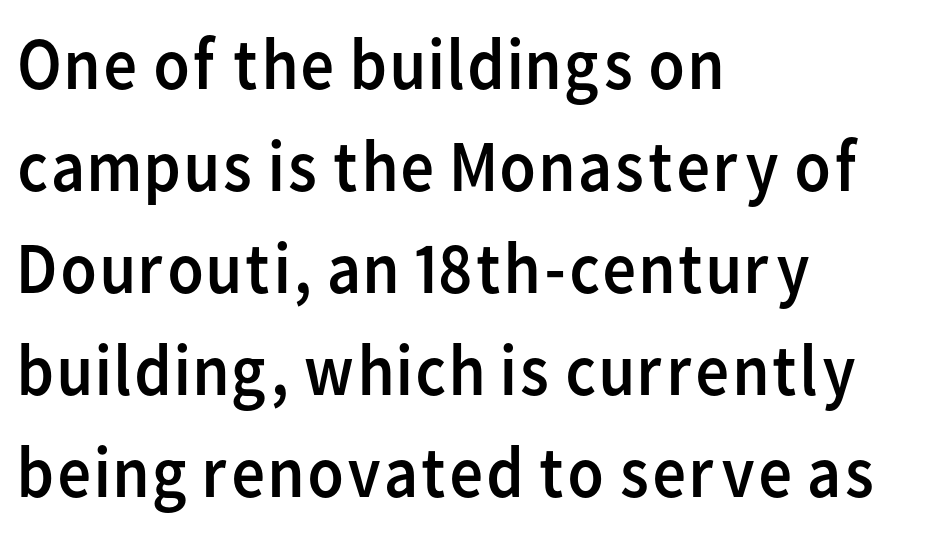
The rendering keeps characters at their native spacing. Proportional: the letters do not fall into vertical columns. These lines stack with their left ends in a neat column. This block has exactly the height ordinary leading produces. Beneath every word, the page is bare.
